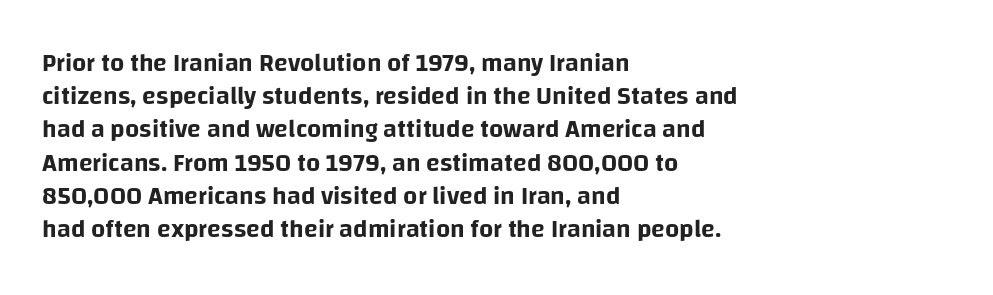
{"italic": "no", "underline": "no", "align": "left", "line_spacing": "normal", "line_spacing_ratio": 1.33, "letter_spacing": "normal", "letter_spacing_em": 0.0, "glyph_px": 25}
